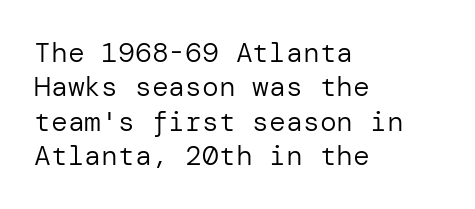
Unlike italic type, these characters show no tilt at all. The passage shown is not underscored anywhere. The face used here is a sans, in the tradition of grotesques and geometrics. This sample uses plain, unmodified letter spacing. Caption: face not bold, strokes unweighted.
